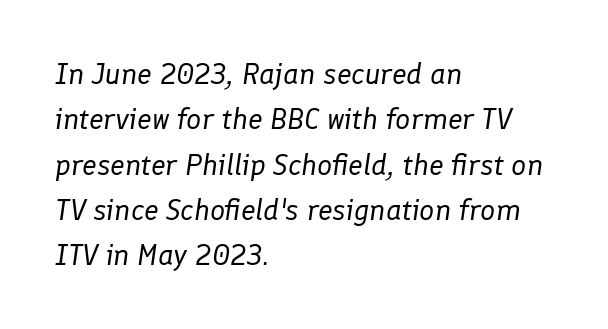
{"italic": "yes", "lean": "right", "slant_degrees": 8, "bold": "no", "weight": "regular", "width": "normal", "stroke_contrast": "low", "x_height": "medium", "monospaced": "no", "underline": "no", "align": "left", "line_spacing": "normal", "line_spacing_ratio": 1.51, "letter_spacing": "normal", "letter_spacing_em": 0.0, "glyph_px": 30}
